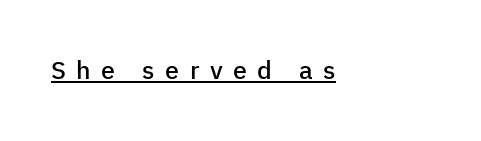
{"italic": "no", "bold": "semi", "underline": "yes", "letter_spacing": "wide", "letter_spacing_em": 0.42, "glyph_px": 25}
